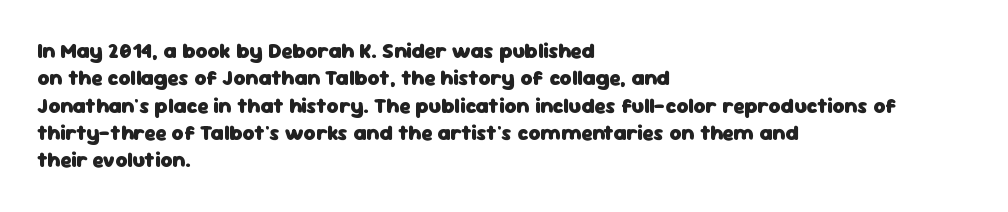
The image shows 21 px bold type, upright; set left-aligned, normal line spacing (1.3x), normal letter spacing, not underlined.
